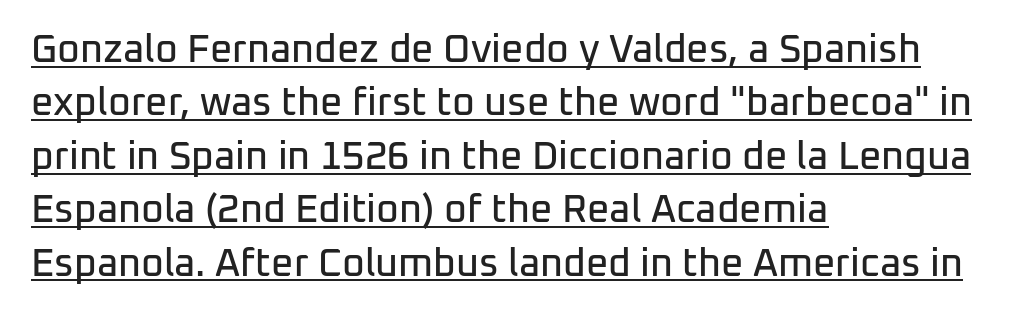
The image shows 39 px sans-serif type, upright; set left-aligned, normal line spacing (1.37x), normal letter spacing, underlined; low stroke contrast and a medium x-height.
